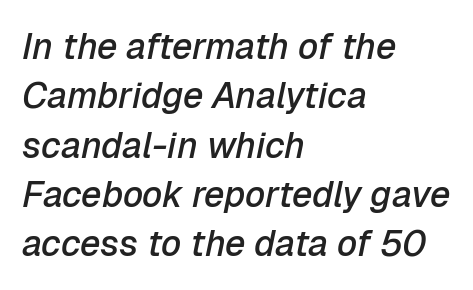
The image shows 36 px semibold type, italic (leaning right); set left-aligned, normal line spacing (1.37x), normal letter spacing, not underlined; low stroke contrast and a medium x-height.
